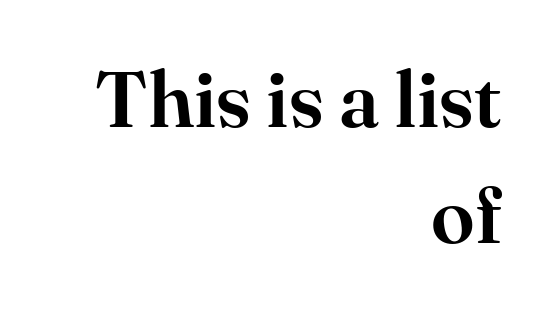
Q: Is the text italic (slanted)? A: No, it is upright.
Q: Is the typeface a serif or a sans-serif typeface? A: Serif.
Q: Is the text underlined? A: No.
Q: How is the paragraph aligned? A: Right-aligned.
Q: Is the spacing between letters normal or unusually wide? A: Normal.
Q: Is the spacing between lines tight, normal or loose? A: Normal.
Q: Width (condensed, normal, or wide)? A: Normal.
Q: Stroke contrast? A: High.
Q: x-height? A: Small.
Q: Monospaced? A: No.
